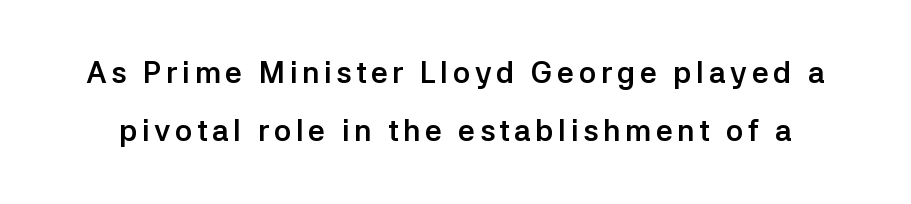
Q: Is the text bold? A: Yes.
Q: Is the text italic (slanted)? A: No, it is upright.
Q: Is the typeface a serif or a sans-serif typeface? A: Sans-serif.
Q: Is the text underlined? A: No.
Q: Is the spacing between lines tight, normal or loose? A: Loose.
Q: Width (condensed, normal, or wide)? A: Normal.
Q: Stroke contrast? A: Low.
Q: x-height? A: Medium.
Q: Monospaced? A: No.
